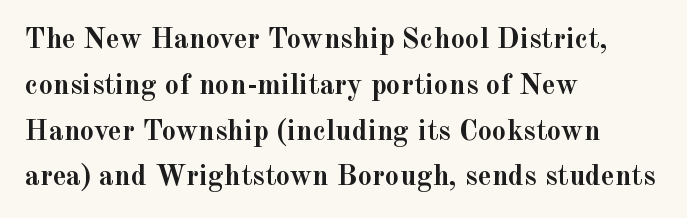
Line spacing here is normal. You could not count columns in this text — the font is proportionally spaced. It's the straight-up-and-down kind of type. The ragged edge is on the right, which tells us the setting is flush left.
